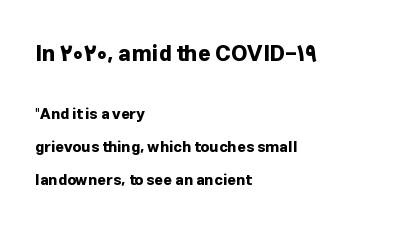
Q: Is the text bold? A: Yes.
Q: Is the text italic (slanted)? A: No, it is upright.
Q: Is the text underlined? A: No.
Q: How is the paragraph aligned? A: Left-aligned.
Q: Is the spacing between letters normal or unusually wide? A: Normal.
Q: Is the spacing between lines tight, normal or loose? A: Loose.
Q: Which block of text is set in a larger size, the first (top) or the second (bottom)? A: The first (top) one.
